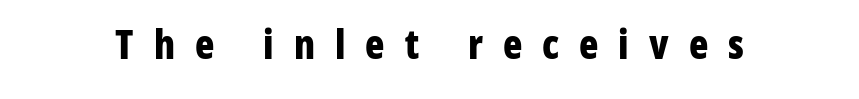
Q: Is the text bold? A: Yes.
Q: Is the text italic (slanted)? A: No, it is upright.
Q: Is the typeface a serif or a sans-serif typeface? A: Sans-serif.
Q: Is the text underlined? A: No.
Q: Is the spacing between letters normal or unusually wide? A: Unusually wide.
Q: Width (condensed, normal, or wide)? A: Condensed.
Q: Stroke contrast? A: Low.
Q: x-height? A: Medium.
Q: Monospaced? A: No.
